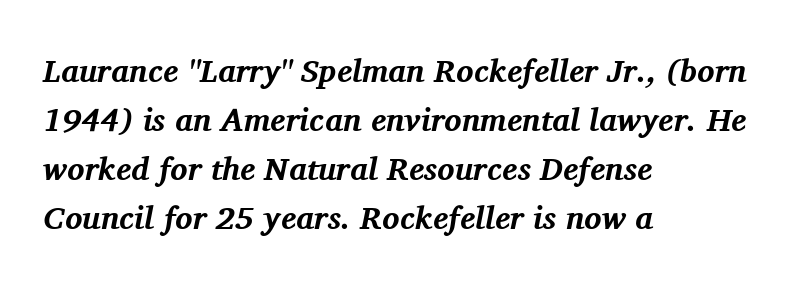
Q: Is the text bold? A: Yes.
Q: Is the text italic (slanted)? A: Yes, it leans right by about 11 degrees.
Q: Is the typeface a serif or a sans-serif typeface? A: Serif.
Q: Is the text underlined? A: No.
Q: How is the paragraph aligned? A: Left-aligned.
Q: Is the spacing between letters normal or unusually wide? A: Normal.
Q: Is the spacing between lines tight, normal or loose? A: Normal.
Q: Width (condensed, normal, or wide)? A: Normal.
Q: Stroke contrast? A: Medium.
Q: x-height? A: Medium.
Q: Monospaced? A: No.
